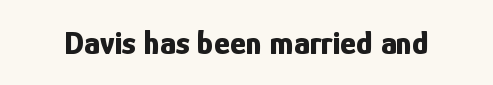
The image shows 34 px bold, condensed sans-serif type, upright; set normal letter spacing, not underlined; low stroke contrast and a medium x-height.
